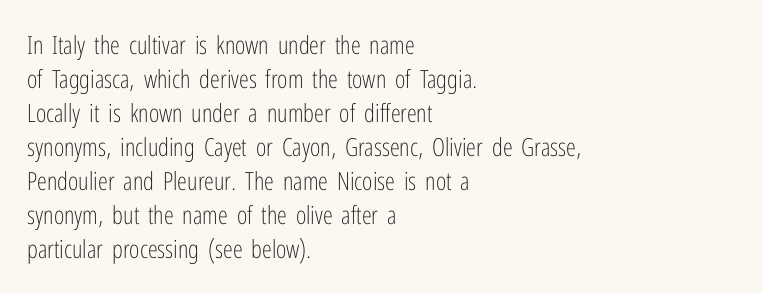
A normal amount of white space separates one row of letters from the next. Honestly, the letter spacing is just normal — you wouldn't notice it. The font's upright variant was chosen for this text. Is this a heavy cut? Hardly; it is regular or lighter. Caption: multi-line text, flush left, ragged right.
